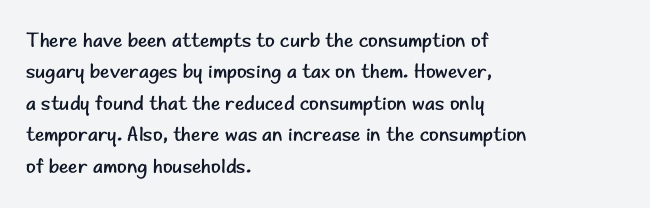
Q: Is the text bold? A: No.
Q: Is the text italic (slanted)? A: No, it is upright.
Q: Is the text underlined? A: No.
Q: How is the paragraph aligned? A: Left-aligned.
Q: Is the spacing between letters normal or unusually wide? A: Normal.
Q: Is the spacing between lines tight, normal or loose? A: Normal.
